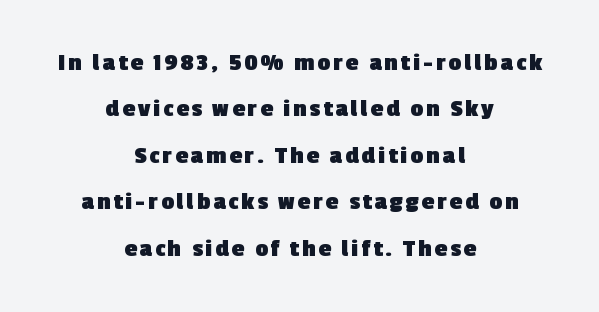
Q: Is the text bold? A: Yes.
Q: Is the text underlined? A: No.
Q: How is the paragraph aligned? A: Centered.
